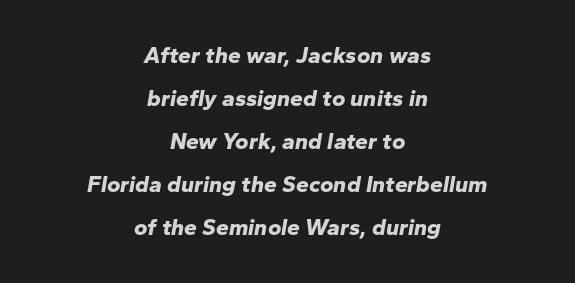
Q: Is the text bold? A: Yes.
Q: Is the text italic (slanted)? A: Yes, it leans right by about 10 degrees.
Q: Is the text underlined? A: No.
Q: How is the paragraph aligned? A: Centered.
Q: Is the spacing between letters normal or unusually wide? A: Normal.
